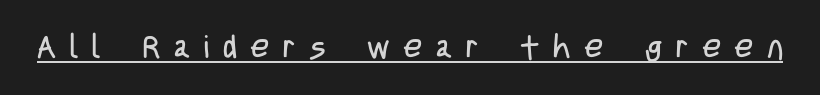
A baseline rule has been typeset under these characters. A typesetter would mark this as roman, not italic. Words appear elongated and porous because spacing is wide. The letters advance in unequal steps, a hallmark of proportional type. Stem width sits at or under what a default text font uses. Grotesque or geometric, the face here clearly has no serifs.
